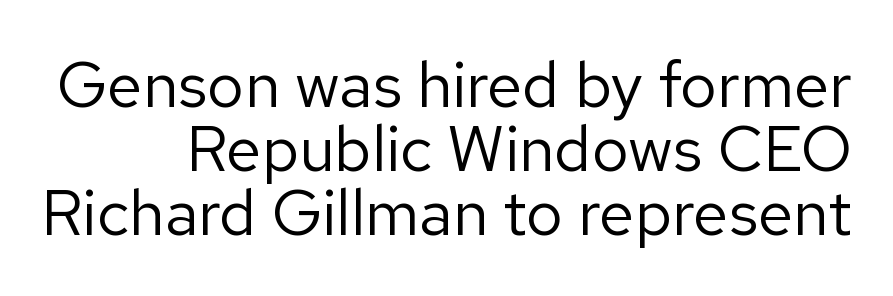
{"serif": "no", "italic": "no", "bold": "no", "weight": "regular", "width": "normal", "stroke_contrast": "low", "x_height": "medium", "monospaced": "no", "underline": "no", "align": "right", "line_spacing": "tight", "line_spacing_ratio": 1.0, "letter_spacing": "normal", "letter_spacing_em": 0.0, "glyph_px": 64}
